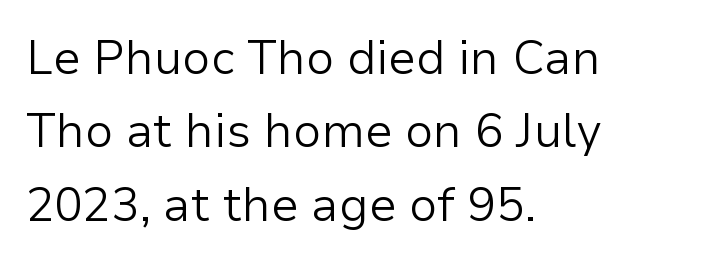
The image shows 47 px light sans-serif type, upright; set left-aligned, normal line spacing (1.56x), normal letter spacing, not underlined; low stroke contrast and a medium x-height.
